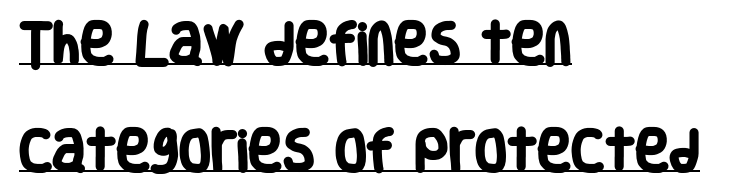
Q: Is the text bold? A: Yes.
Q: Is the typeface a serif or a sans-serif typeface? A: Sans-serif.
Q: Is the text underlined? A: Yes.
Q: How is the paragraph aligned? A: Left-aligned.
Q: Is the spacing between letters normal or unusually wide? A: Normal.
Q: Is the spacing between lines tight, normal or loose? A: Loose.
Q: Width (condensed, normal, or wide)? A: Condensed.
Q: Stroke contrast? A: Low.
Q: x-height? A: Large.
Q: Monospaced? A: No.
